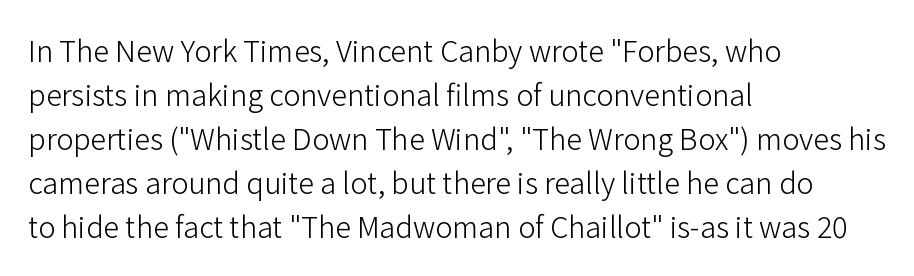
Q: Is the text bold? A: No.
Q: Is the text italic (slanted)? A: No, it is upright.
Q: Is the typeface a serif or a sans-serif typeface? A: Sans-serif.
Q: Is the text underlined? A: No.
Q: How is the paragraph aligned? A: Left-aligned.
Q: Is the spacing between letters normal or unusually wide? A: Normal.
Q: Is the spacing between lines tight, normal or loose? A: Normal.
Q: Width (condensed, normal, or wide)? A: Normal.
Q: Stroke contrast? A: Low.
Q: x-height? A: Medium.
Q: Monospaced? A: No.
